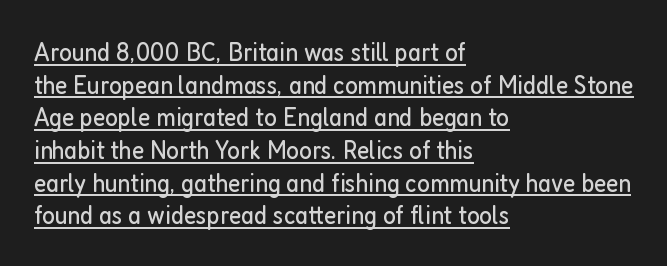
The face used here appears with an underline applied. Each line starts at the same left margin while the right side varies. The passage shown is not bold in any degree. The font's upright variant was chosen for this text. You could call the tracking neutral — neither tight nor loose.
